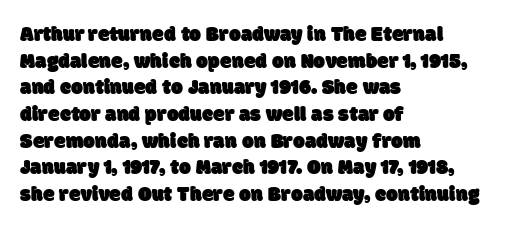
{"underline": "no", "align": "left", "line_spacing": "normal", "line_spacing_ratio": 1.27, "letter_spacing": "normal", "letter_spacing_em": 0.0, "glyph_px": 21}
